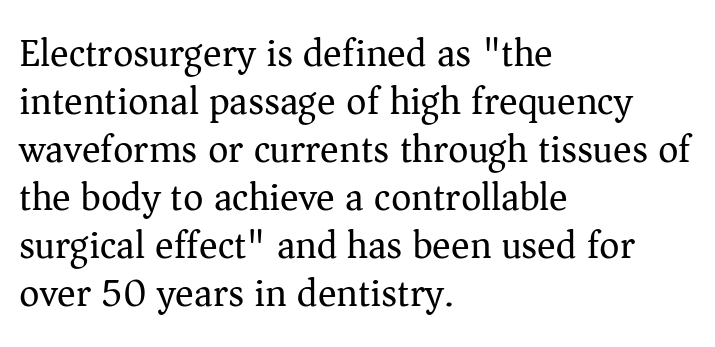
Any mark beneath the type? The region is blank. The lettering holds an erect, upright posture throughout. The face used here is proportionally spaced, like ordinary book or web type. Serifs: yes, visible at the terminals of the letterforms. Line starts are locked; line ends wander.
